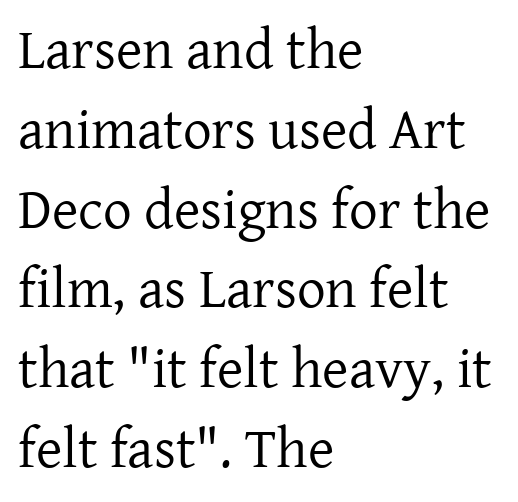
Q: Is the text bold? A: No.
Q: Is the text italic (slanted)? A: No, it is upright.
Q: Is the typeface a serif or a sans-serif typeface? A: Serif.
Q: Is the text underlined? A: No.
Q: How is the paragraph aligned? A: Left-aligned.
Q: Is the spacing between letters normal or unusually wide? A: Normal.
Q: Is the spacing between lines tight, normal or loose? A: Normal.
Q: Width (condensed, normal, or wide)? A: Normal.
Q: Stroke contrast? A: Low.
Q: x-height? A: Medium.
Q: Monospaced? A: No.
